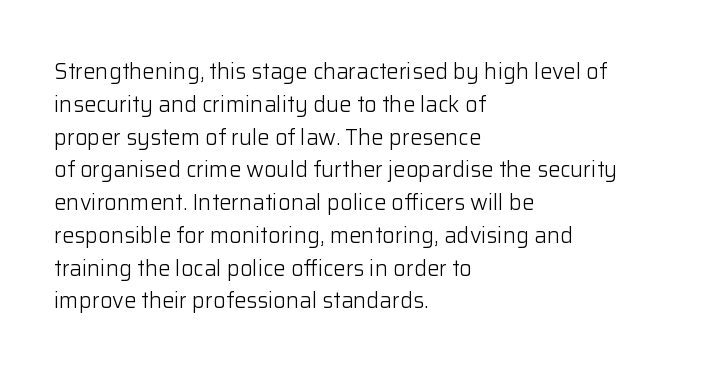
Q: Is the text bold? A: No.
Q: Is the text italic (slanted)? A: No, it is upright.
Q: Is the text underlined? A: No.
Q: How is the paragraph aligned? A: Left-aligned.
Q: Is the spacing between letters normal or unusually wide? A: Normal.
Q: Is the spacing between lines tight, normal or loose? A: Normal.
